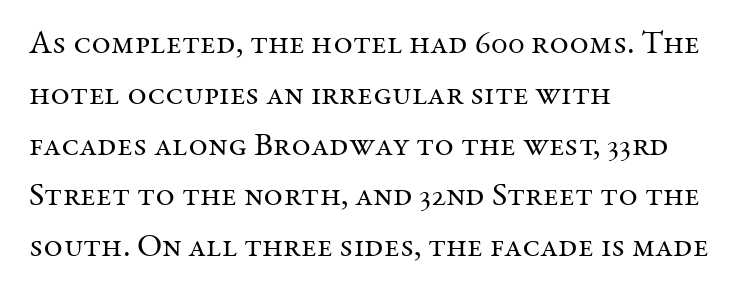
Evenly set lines give the paragraph a standard silhouette. The face used here is proportionally spaced, like ordinary book or web type. Is the block centered? No — it sits flush against the left margin. Letters rest on an invisible, unmarked baseline. This is roman type, the default non-slanted kind.
